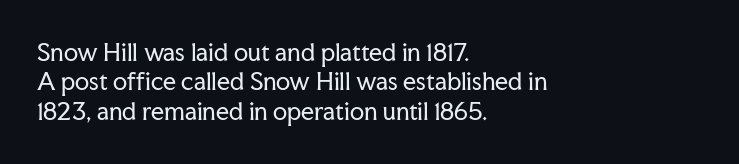
Q: Is the text bold? A: No.
Q: Is the text italic (slanted)? A: No, it is upright.
Q: Is the text underlined? A: No.
Q: How is the paragraph aligned? A: Left-aligned.
Q: Is the spacing between letters normal or unusually wide? A: Normal.
Q: Is the spacing between lines tight, normal or loose? A: Normal.
